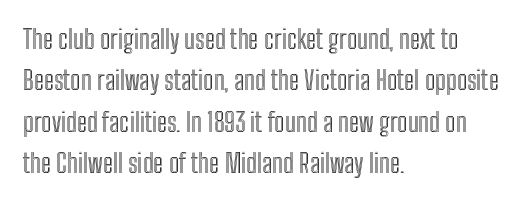
Q: Is the text italic (slanted)? A: No, it is upright.
Q: Is the text underlined? A: No.
Q: How is the paragraph aligned? A: Left-aligned.
Q: Is the spacing between letters normal or unusually wide? A: Normal.
Q: Is the spacing between lines tight, normal or loose? A: Normal.
